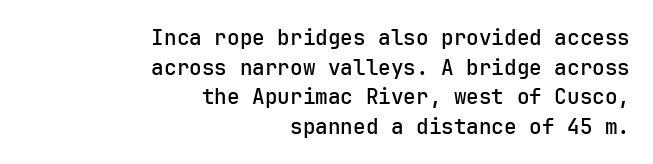
Q: Is the text italic (slanted)? A: No, it is upright.
Q: Is the text underlined? A: No.
Q: How is the paragraph aligned? A: Right-aligned.
Q: Is the spacing between letters normal or unusually wide? A: Normal.
Q: Is the spacing between lines tight, normal or loose? A: Normal.
